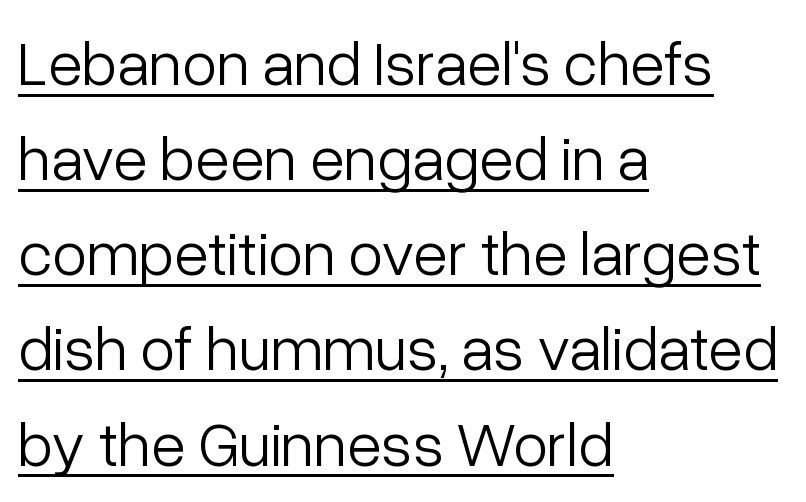
Q: Is the text bold? A: No.
Q: Is the text italic (slanted)? A: No, it is upright.
Q: Is the typeface a serif or a sans-serif typeface? A: Sans-serif.
Q: Is the text underlined? A: Yes.
Q: How is the paragraph aligned? A: Left-aligned.
Q: Is the spacing between letters normal or unusually wide? A: Normal.
Q: Is the spacing between lines tight, normal or loose? A: Normal.
Q: Width (condensed, normal, or wide)? A: Normal.
Q: Stroke contrast? A: Low.
Q: x-height? A: Medium.
Q: Monospaced? A: No.
